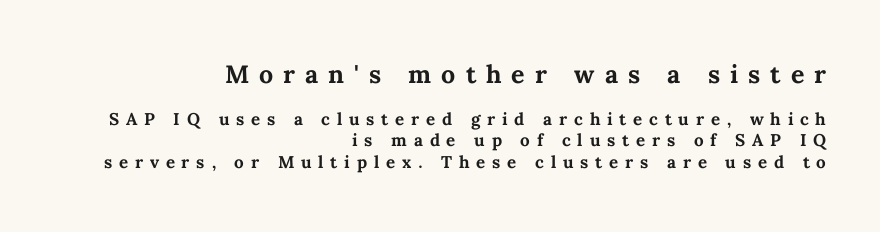
The image shows 25 px bold type, upright; set right-aligned, normal line spacing (1.25x), unusually wide letter spacing (+0.4 em), not underlined; the first (top) block is 1.47x larger.
